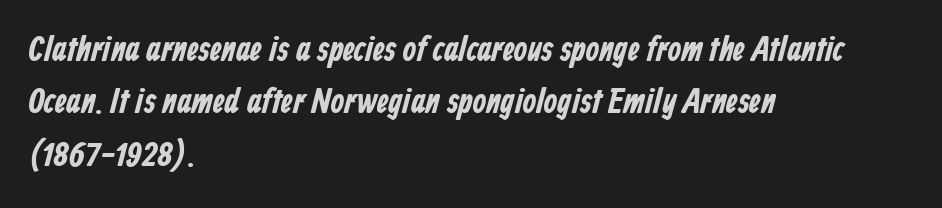
Q: Is the text bold? A: Yes.
Q: Is the typeface a serif or a sans-serif typeface? A: Sans-serif.
Q: Is the text underlined? A: No.
Q: How is the paragraph aligned? A: Left-aligned.
Q: Is the spacing between letters normal or unusually wide? A: Normal.
Q: Is the spacing between lines tight, normal or loose? A: Normal.
Q: Width (condensed, normal, or wide)? A: Condensed.
Q: Stroke contrast? A: Low.
Q: x-height? A: Medium.
Q: Monospaced? A: No.
